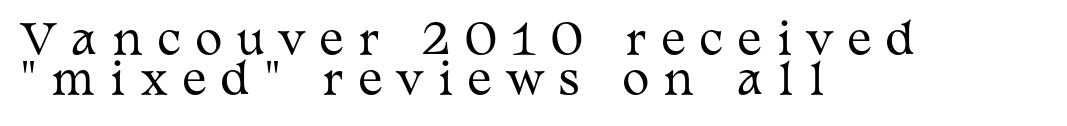
The letterforms sit at book weight or below. Notice how the stems are strictly vertical — no italics here. The face used here is seriffed, in the tradition of book romans. Type without underlining. These lines are rendered in a variable-pitch font. Honestly, the letter spacing is so wide it's the main thing you notice.
